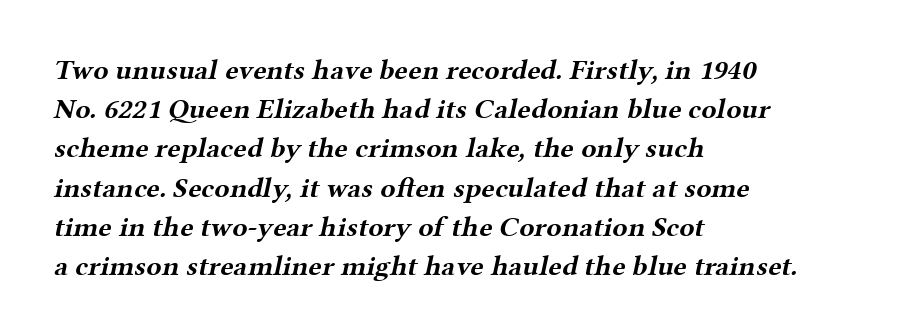
Short note: letters normally spaced. Plain, unruled lines of type. Quick note: interline space is typical. The ragged edge is on the right, which tells us the setting is flush left.
